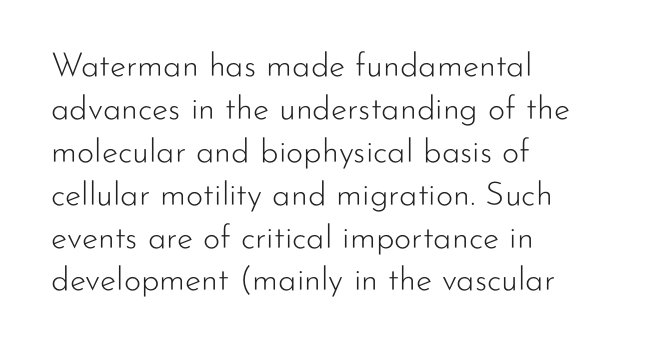
The image shows 33 px light sans-serif type, upright; set left-aligned, normal line spacing (1.3x), normal letter spacing, not underlined; low stroke contrast and a small x-height.
